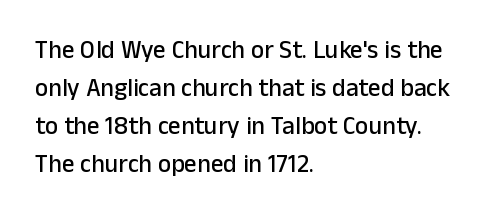
Plain, unruled lines of type. Each word holds together tightly as a unit, with standard inter-letter gaps. Every row of glyphs begins at an identical x-position on the left. Leading matches the norm, producing a regular column.
